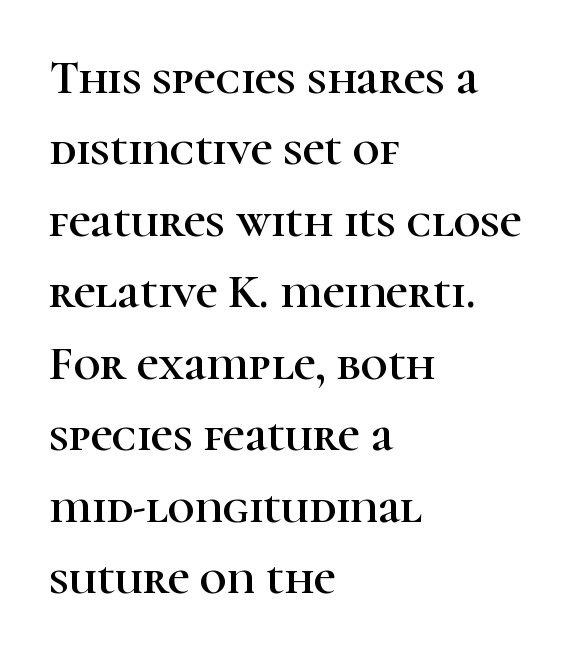
Q: Is the text italic (slanted)? A: No, it is upright.
Q: Is the typeface a serif or a sans-serif typeface? A: Serif.
Q: Is the text underlined? A: No.
Q: How is the paragraph aligned? A: Left-aligned.
Q: Is the spacing between letters normal or unusually wide? A: Normal.
Q: Is the spacing between lines tight, normal or loose? A: Normal.
Q: Width (condensed, normal, or wide)? A: Normal.
Q: Stroke contrast? A: High.
Q: x-height? A: Medium.
Q: Monospaced? A: No.
